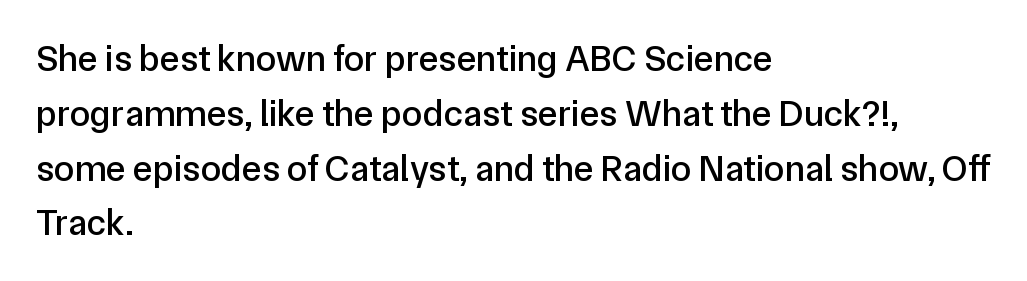
The image shows 37 px sans-serif type, upright; set left-aligned, normal line spacing (1.48x), normal letter spacing, not underlined; low stroke contrast and a medium x-height.
